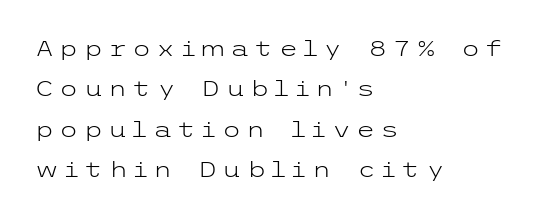
{"italic": "no", "bold": "no", "underline": "no", "align": "left", "line_spacing_ratio": 1.84, "letter_spacing": "wide", "letter_spacing_em": 0.23, "glyph_px": 22}
